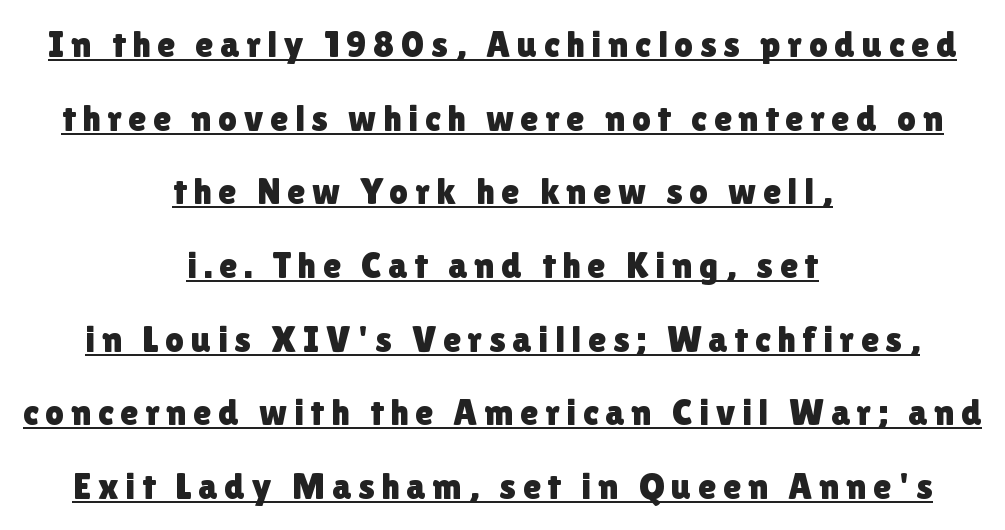
The image shows 37 px sans-serif type, upright; set centered, loose line spacing (1.99x), underlined; a medium x-height.
